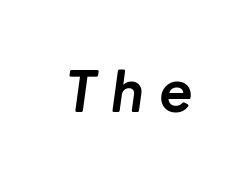
The glyphs look as if they've been sheared to an angle. Strong, thick strokes mark this as bold type. How are the letters spaced? Widely, with obvious added tracking. The area under the type is left untouched.
